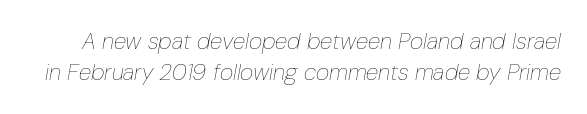
Q: Is the text bold? A: No.
Q: Is the text italic (slanted)? A: Yes, it leans right by about 10 degrees.
Q: Is the text underlined? A: No.
Q: Is the spacing between letters normal or unusually wide? A: Normal.
Q: Is the spacing between lines tight, normal or loose? A: Normal.
